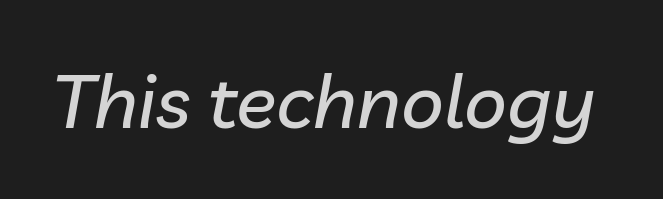
The image shows 75 px text type, italic (leaning right); set normal letter spacing, not underlined; low stroke contrast and a medium x-height.
